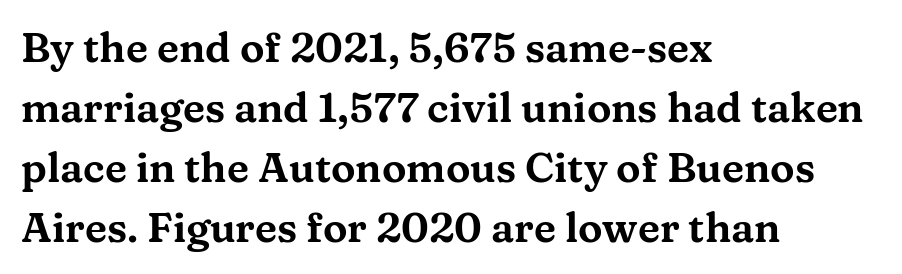
Q: Is the text italic (slanted)? A: No, it is upright.
Q: Is the typeface a serif or a sans-serif typeface? A: Serif.
Q: Is the text underlined? A: No.
Q: How is the paragraph aligned? A: Left-aligned.
Q: Is the spacing between letters normal or unusually wide? A: Normal.
Q: Is the spacing between lines tight, normal or loose? A: Normal.
Q: Width (condensed, normal, or wide)? A: Wide.
Q: Stroke contrast? A: Medium.
Q: x-height? A: Medium.
Q: Monospaced? A: No.
